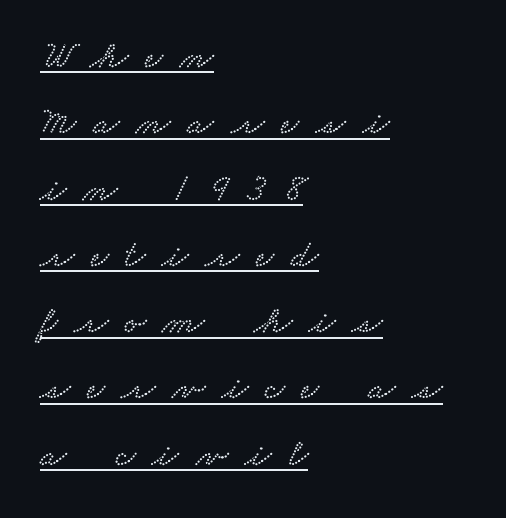
{"serif": "yes", "width": "wide", "stroke_contrast": "low", "x_height": "small", "monospaced": "no", "underline": "yes", "align": "left", "line_spacing": "normal", "line_spacing_ratio": 1.7, "letter_spacing": "wide", "letter_spacing_em": 0.43, "glyph_px": 39}
